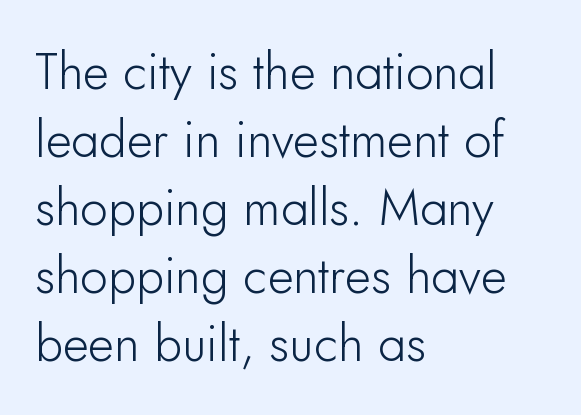
{"serif": "no", "italic": "no", "width": "normal", "stroke_contrast": "low", "x_height": "small", "monospaced": "no", "underline": "no", "align": "left", "line_spacing": "normal", "line_spacing_ratio": 1.36, "letter_spacing": "normal", "letter_spacing_em": 0.0, "glyph_px": 50}
